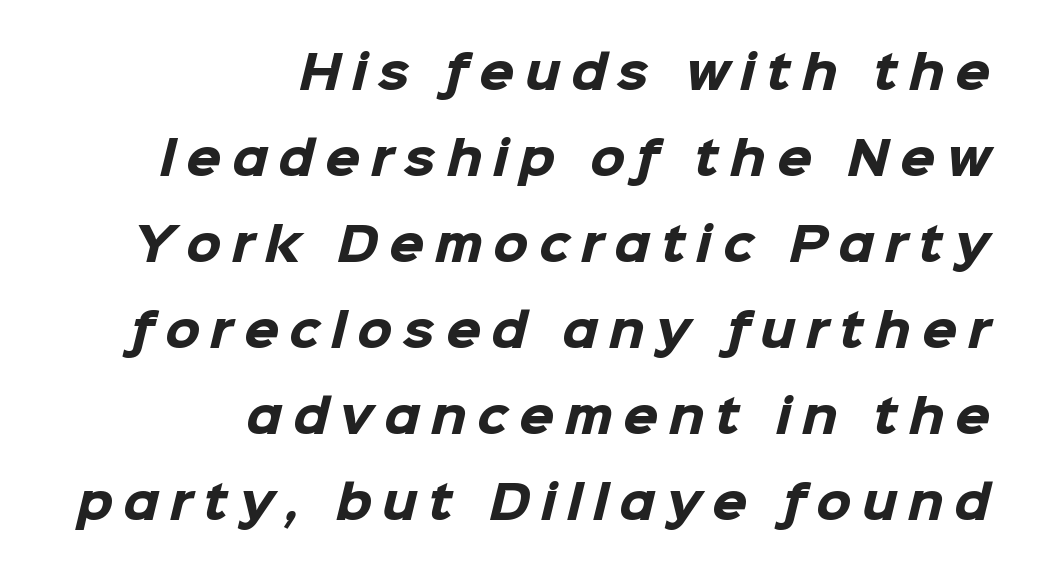
The image shows 45 px heavy sans-serif type; set right-aligned, loose line spacing (1.91x), unusually wide letter spacing (+0.24 em), not underlined; low stroke contrast and a medium x-height.
